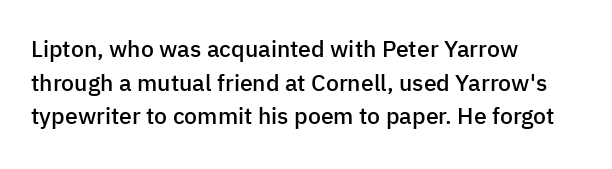
Q: Is the text bold? A: Semi-bold.
Q: Is the text italic (slanted)? A: No, it is upright.
Q: Is the text underlined? A: No.
Q: How is the paragraph aligned? A: Left-aligned.
Q: Is the spacing between letters normal or unusually wide? A: Normal.
Q: Is the spacing between lines tight, normal or loose? A: Normal.
